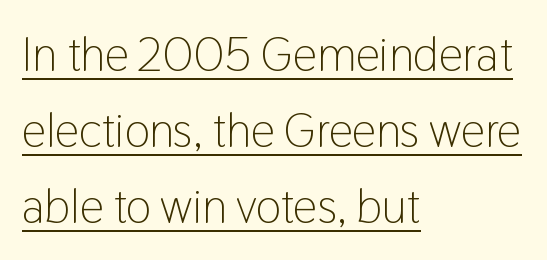
The leading is moderate, giving the passage an even texture. Somebody hit Ctrl+U on this one — the words are underlined. It's the straight-up-and-down kind of type. These lines are rendered in a variable-pitch font. Caption: face not bold, strokes unweighted.
